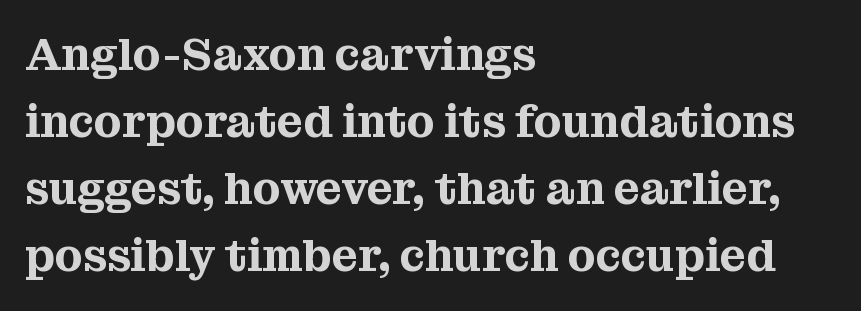
{"serif": "yes", "italic": "no", "width": "normal", "stroke_contrast": "medium", "x_height": "medium", "monospaced": "no", "underline": "no", "align": "left", "line_spacing": "normal", "line_spacing_ratio": 1.49, "letter_spacing": "normal", "letter_spacing_em": 0.0, "glyph_px": 45}
